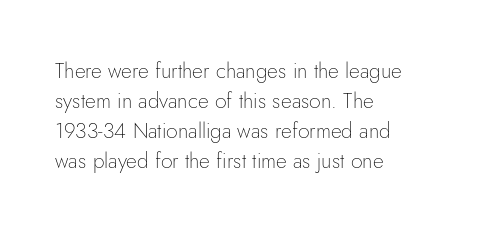
{"italic": "no", "bold": "no", "underline": "no", "align": "left", "line_spacing": "normal", "line_spacing_ratio": 1.43, "letter_spacing": "normal", "letter_spacing_em": 0.0, "glyph_px": 21}
